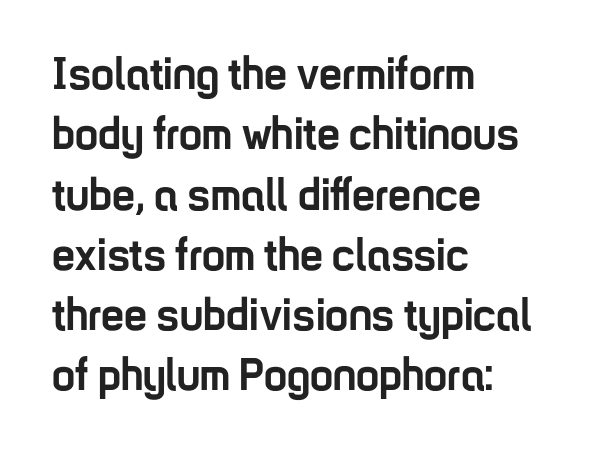
{"serif": "no", "italic": "no", "bold": "yes", "weight": "semibold", "width": "condensed", "stroke_contrast": "low", "x_height": "medium", "monospaced": "no", "underline": "no", "align": "left", "line_spacing": "normal", "line_spacing_ratio": 1.31, "letter_spacing": "normal", "letter_spacing_em": 0.0, "glyph_px": 46}
